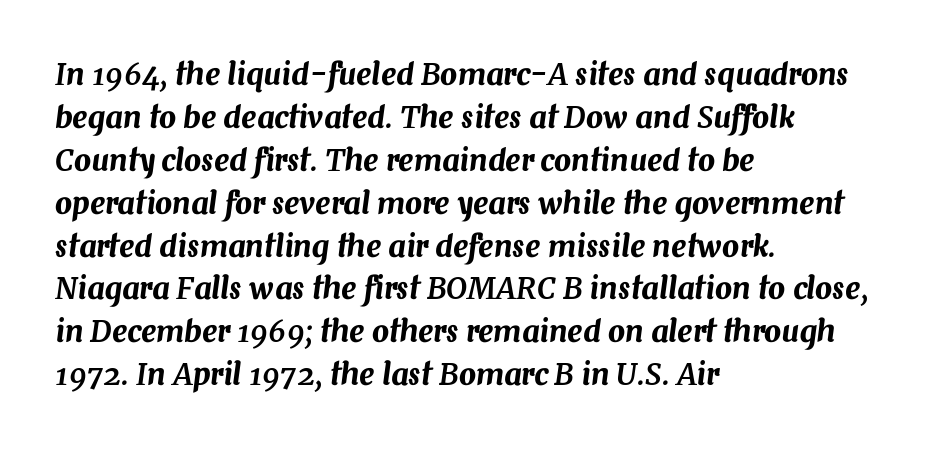
Q: Is the text italic (slanted)? A: Yes, it leans right by about 7 degrees.
Q: Is the text underlined? A: No.
Q: How is the paragraph aligned? A: Left-aligned.
Q: Is the spacing between letters normal or unusually wide? A: Normal.
Q: Is the spacing between lines tight, normal or loose? A: Normal.
Q: Width (condensed, normal, or wide)? A: Normal.
Q: Stroke contrast? A: Medium.
Q: x-height? A: Medium.
Q: Monospaced? A: No.
